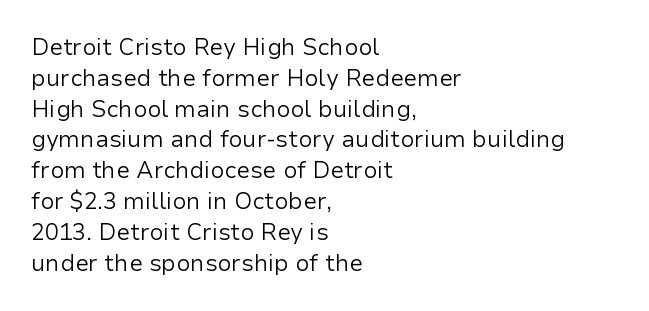
The image shows 23 px text type, upright; set left-aligned, normal line spacing (1.34x), normal letter spacing, not underlined.
